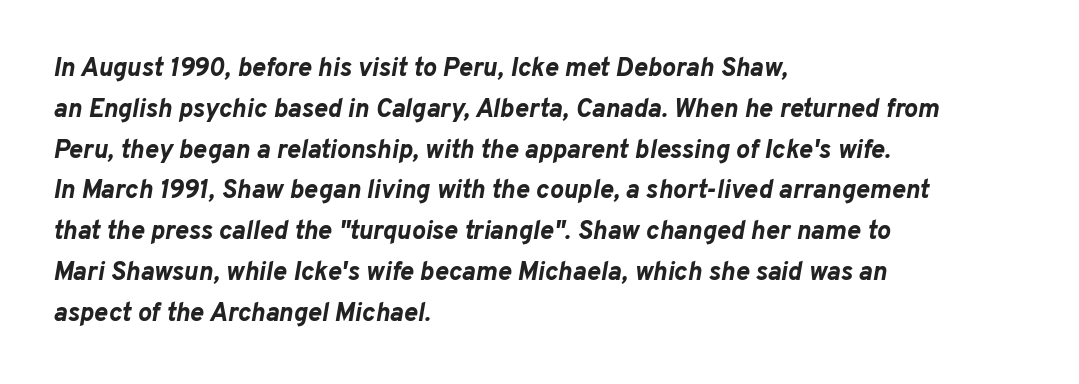
Q: Is the text bold? A: Yes.
Q: Is the text italic (slanted)? A: Yes, it leans right by about 10 degrees.
Q: Is the text underlined? A: No.
Q: How is the paragraph aligned? A: Left-aligned.
Q: Is the spacing between letters normal or unusually wide? A: Normal.
Q: Is the spacing between lines tight, normal or loose? A: Normal.
